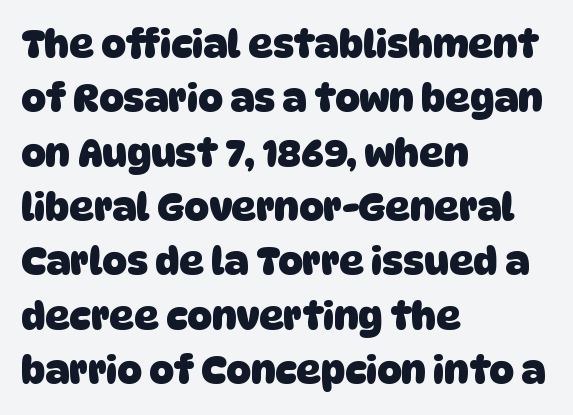
Do the characters align in a grid? No, the font is proportional. The passage shown is not underscored anywhere. Evenly set lines give the paragraph a standard silhouette. The type is set solid horizontally, with unmodified tracking. Does the copy run flush right? No — it runs flush left. Does the type have serifs? No, each stem ends abruptly.
